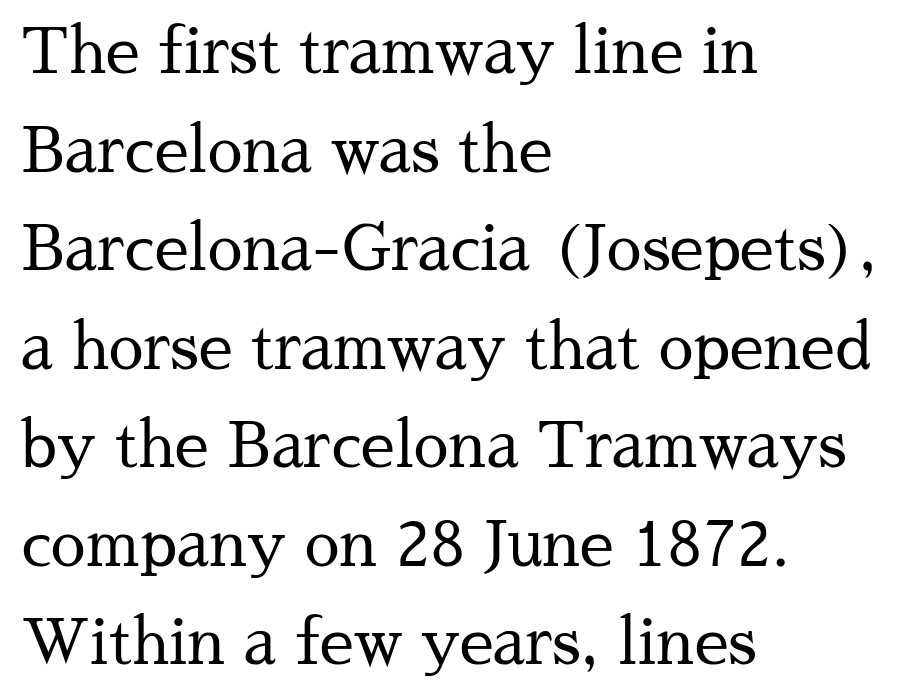
The image shows 62 px regular-weight serif type, upright; set left-aligned, normal line spacing (1.59x), normal letter spacing, not underlined; medium stroke contrast and a medium x-height.
